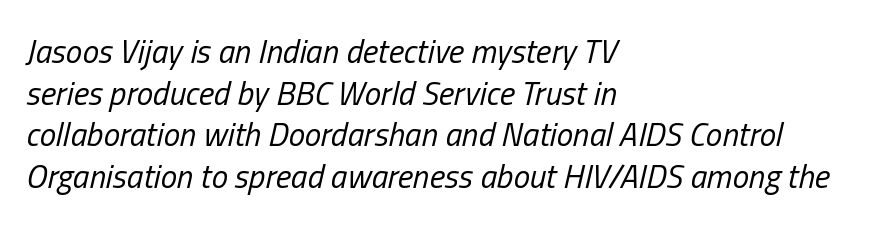
Q: Is the text bold? A: No.
Q: Is the text italic (slanted)? A: Yes, it leans right by about 13 degrees.
Q: Is the text underlined? A: No.
Q: How is the paragraph aligned? A: Left-aligned.
Q: Is the spacing between letters normal or unusually wide? A: Normal.
Q: Is the spacing between lines tight, normal or loose? A: Normal.
Q: Width (condensed, normal, or wide)? A: Condensed.
Q: Stroke contrast? A: Low.
Q: x-height? A: Medium.
Q: Monospaced? A: No.
